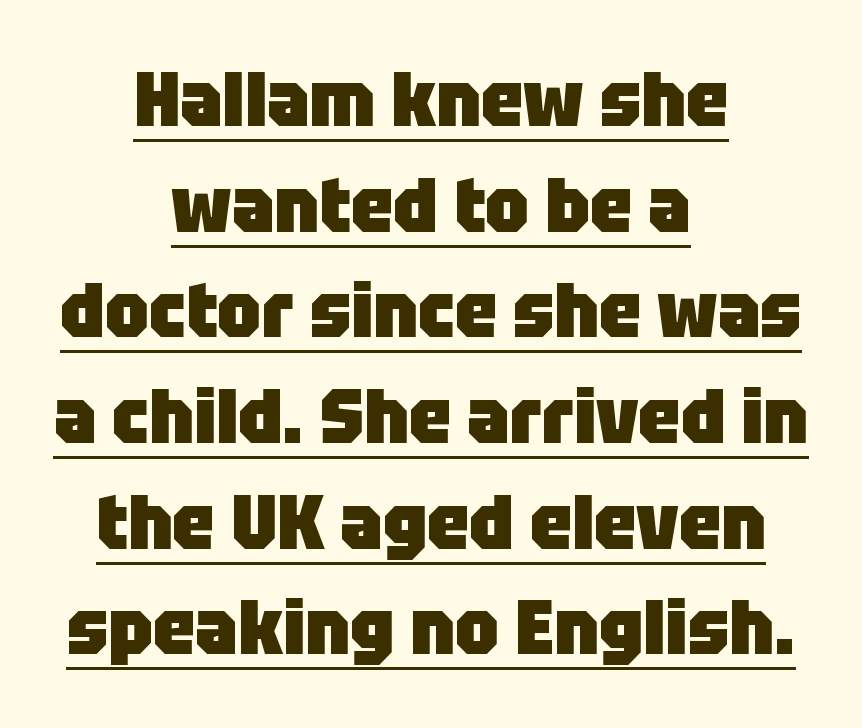
The image shows 76 px heavy sans-serif type, upright; set centered, normal line spacing (1.39x), normal letter spacing, underlined; low stroke contrast and a large x-height.
